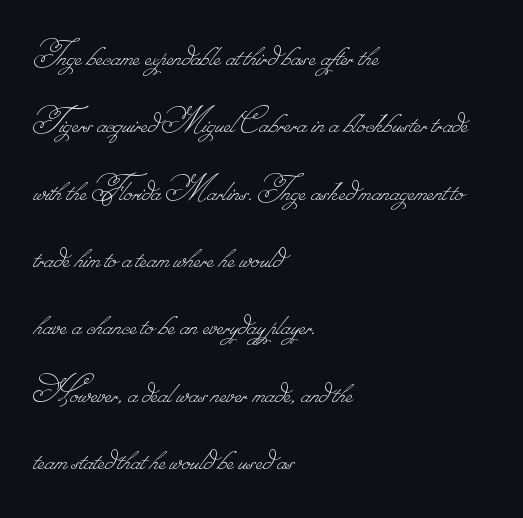
Q: Is the text bold? A: No.
Q: Is the text underlined? A: No.
Q: How is the paragraph aligned? A: Left-aligned.
Q: Is the spacing between letters normal or unusually wide? A: Normal.
Q: Width (condensed, normal, or wide)? A: Normal.
Q: Stroke contrast? A: Low.
Q: Monospaced? A: No.
